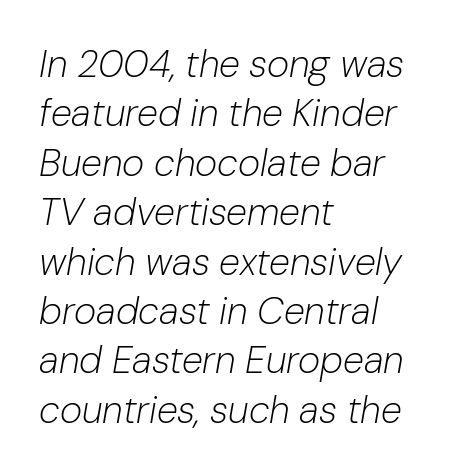
This reads as an unemphasized weight, regular at the heaviest. A typesetter would call this proportional, since set widths differ per character. Quick note: italic. Leading: standard. Clear beneath every line of the passage.
